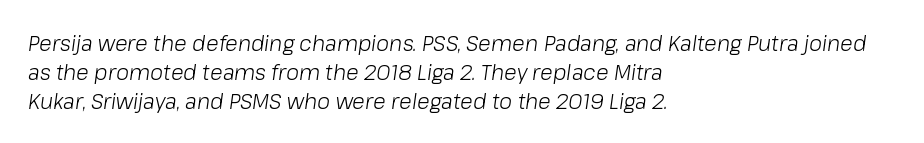
{"italic": "yes", "lean": "right", "slant_degrees": 8, "bold": "no", "underline": "no", "align": "left", "line_spacing": "normal", "line_spacing_ratio": 1.37, "letter_spacing": "normal", "letter_spacing_em": 0.0, "glyph_px": 21}
